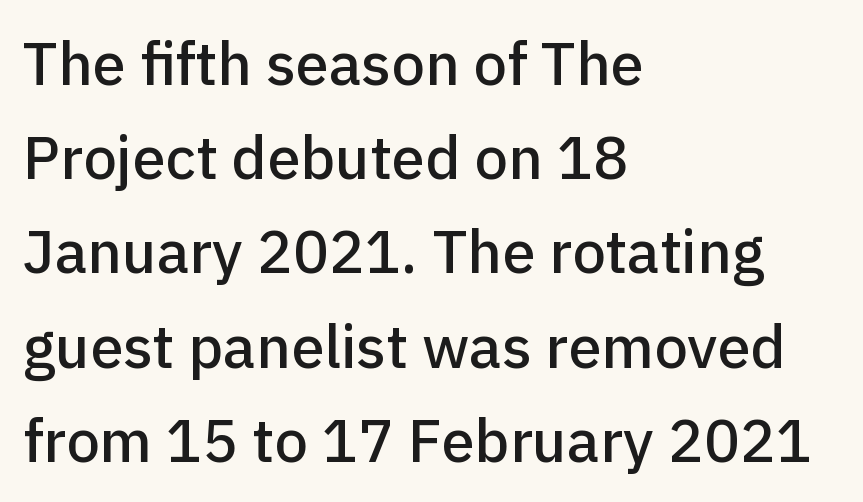
Each letter keeps its own natural width here, so spacing adapts to shape. Each row of text sits above clean, open space. The axis of the letterforms is exactly vertical. Tracking value appears to be zero — textbook default spacing.
